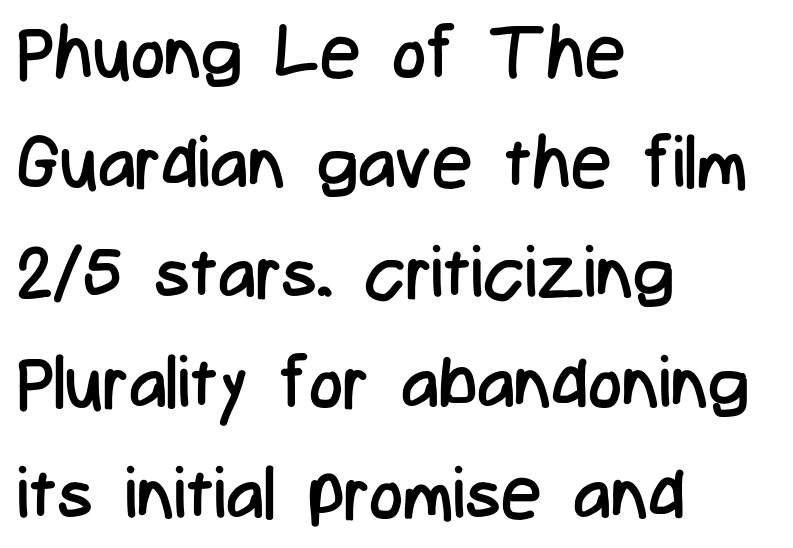
{"serif": "no", "italic": "no", "bold": "no", "weight": "regular", "width": "condensed", "stroke_contrast": "low", "x_height": "medium", "monospaced": "no", "underline": "no", "align": "left", "line_spacing": "normal", "line_spacing_ratio": 1.53, "letter_spacing": "normal", "letter_spacing_em": 0.0, "glyph_px": 72}
